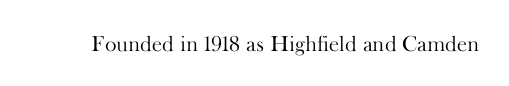
The space directly below the letters is spotless. Quick note: not italic, upright. The line texture is even and compact thanks to regular tracking. These glyphs show unthickened strokes, regular width or finer.
